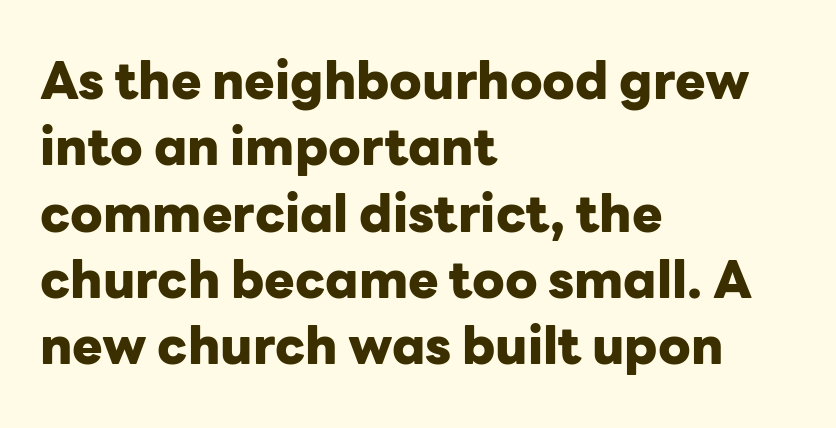
Q: Is the text bold? A: Yes.
Q: Is the text italic (slanted)? A: No, it is upright.
Q: Is the typeface a serif or a sans-serif typeface? A: Sans-serif.
Q: Is the text underlined? A: No.
Q: How is the paragraph aligned? A: Left-aligned.
Q: Is the spacing between letters normal or unusually wide? A: Normal.
Q: Is the spacing between lines tight, normal or loose? A: Normal.
Q: Width (condensed, normal, or wide)? A: Normal.
Q: Stroke contrast? A: Low.
Q: x-height? A: Medium.
Q: Monospaced? A: No.
